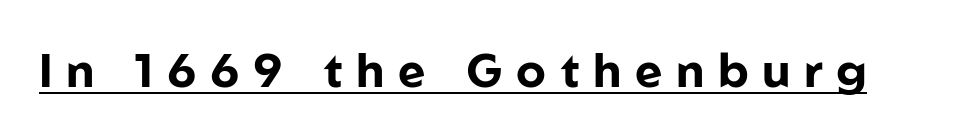
{"serif": "no", "italic": "no", "bold": "yes", "weight": "bold", "width": "normal", "stroke_contrast": "low", "x_height": "medium", "monospaced": "no", "underline": "yes", "letter_spacing": "wide", "letter_spacing_em": 0.29, "glyph_px": 47}
